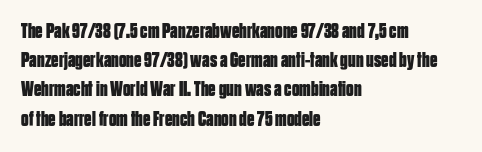
Q: Is the text bold? A: Yes.
Q: Is the text italic (slanted)? A: No, it is upright.
Q: Is the text underlined? A: No.
Q: How is the paragraph aligned? A: Left-aligned.
Q: Is the spacing between letters normal or unusually wide? A: Normal.
Q: Is the spacing between lines tight, normal or loose? A: Normal.
